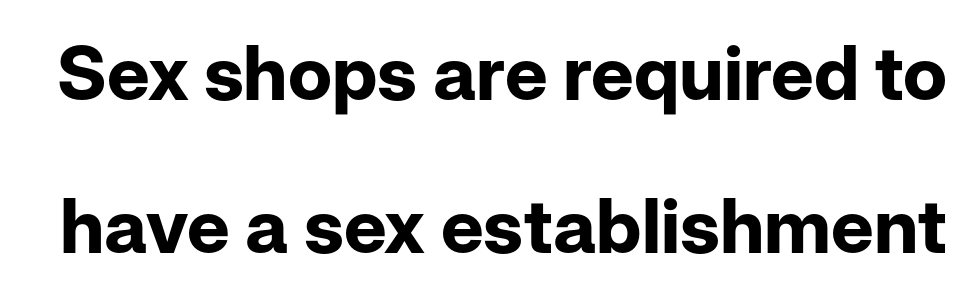
{"serif": "no", "italic": "no", "bold": "yes", "weight": "bold", "width": "normal", "stroke_contrast": "low", "x_height": "medium", "monospaced": "no", "underline": "no", "line_spacing": "loose", "line_spacing_ratio": 2.04, "letter_spacing": "normal", "letter_spacing_em": 0.0, "glyph_px": 75}
